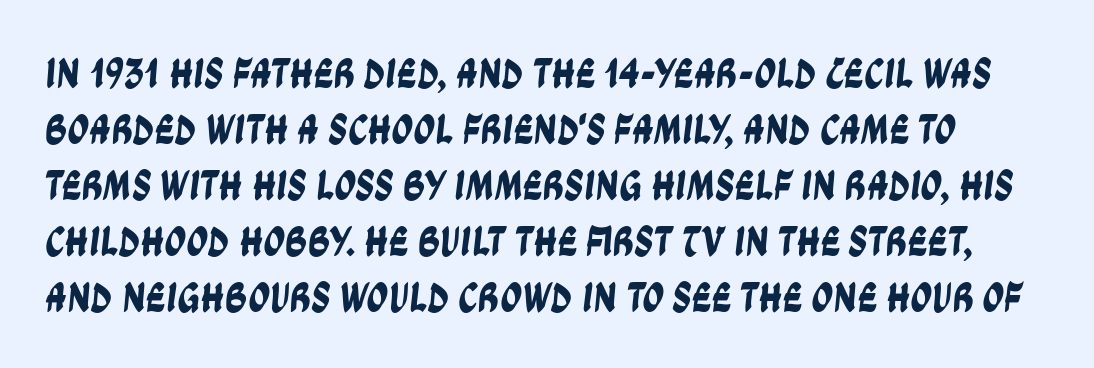
Is this a fixed-width face? No — the glyphs have proportional, varying widths. Notice how descenders clear the ascenders below comfortably — that's standard leading. Does the type have serifs? No, each stem ends abruptly. The tracking reads as untouched default to a designer's eye. This rendering features lettering with no underline.
